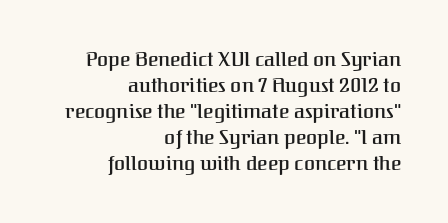
{"italic": "no", "underline": "no", "align": "right", "line_spacing": "normal", "line_spacing_ratio": 1.3, "letter_spacing": "normal", "letter_spacing_em": 0.0, "glyph_px": 20}
